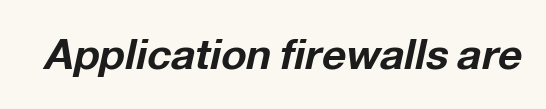
Look at the tracking — it's just the regular setting, nothing added. You could not count columns in this text — the font is proportionally spaced. The strokes are fattened all the way to bold. Characters are canted at an angle relative to the baseline's perpendicular. The glyphs are unaccompanied by any horizontal stroke below them.
